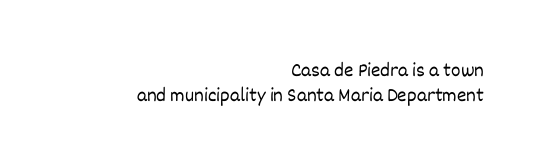
{"italic": "no", "bold": "no", "underline": "no", "align": "right", "line_spacing": "normal", "line_spacing_ratio": 1.25, "letter_spacing": "normal", "letter_spacing_em": 0.0, "glyph_px": 20}
